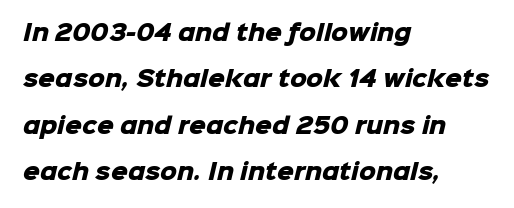
The zone under the glyphs is completely vacant. One glance says open: line gaps are wider than usual. One-word summary of the alignment: left. Inter-character spacing is left at the font's built-in metrics.
